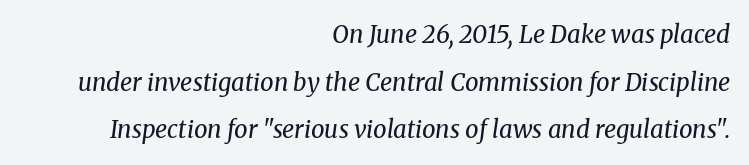
{"italic": "yes", "lean": "right", "slant_degrees": 8, "bold": "no", "underline": "no", "align": "right", "line_spacing": "loose", "line_spacing_ratio": 1.98, "letter_spacing": "normal", "letter_spacing_em": 0.0, "glyph_px": 24}
